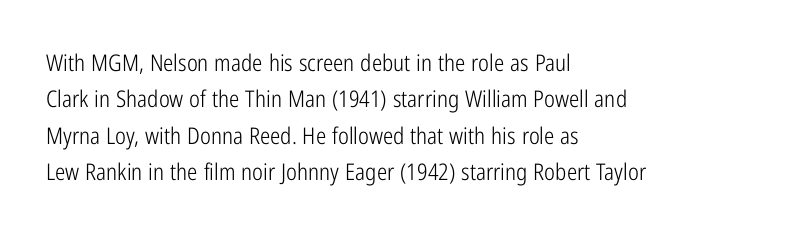
Compared with typical paragraphs, the rows here are spaced about the same. The letterforms sit at book weight or below. Ascenders rise straight up at ninety degrees. The lines are quadded left. Check the space under the baseline: it is left empty. Tracking value appears to be zero — textbook default spacing.
